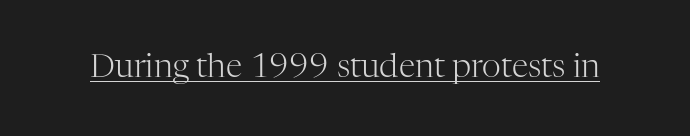
{"serif": "yes", "italic": "no", "bold": "no", "weight": "light", "width": "normal", "stroke_contrast": "high", "x_height": "medium", "monospaced": "no", "underline": "yes", "letter_spacing": "normal", "letter_spacing_em": 0.0, "glyph_px": 33}
